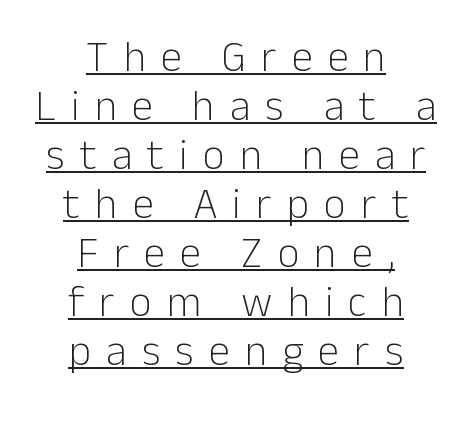
Is this a fixed-width face? No — the glyphs have proportional, varying widths. Regarding serifs, this sample does without them. Compared with typical body copy, the letter spacing here is much looser. Letters have the restrained weight of plain body copy at most. The typography opts for an upright posture over an oblique one.
